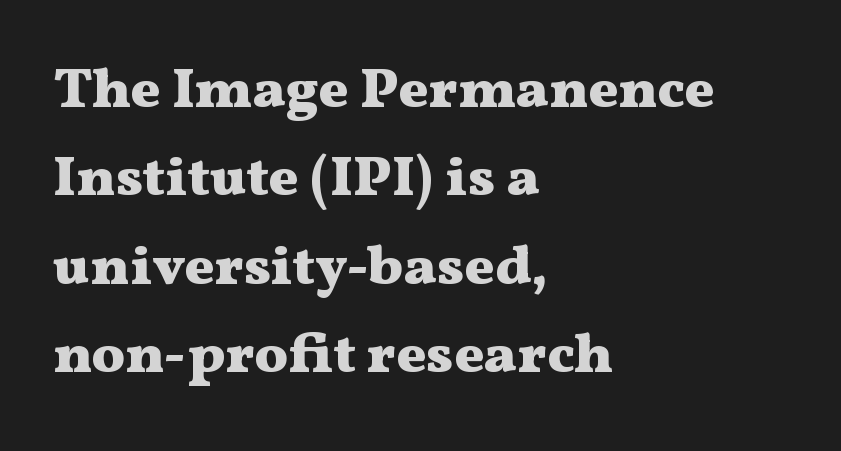
Q: Is the text bold? A: Yes.
Q: Is the text italic (slanted)? A: No, it is upright.
Q: Is the typeface a serif or a sans-serif typeface? A: Serif.
Q: Is the text underlined? A: No.
Q: How is the paragraph aligned? A: Left-aligned.
Q: Is the spacing between letters normal or unusually wide? A: Normal.
Q: Is the spacing between lines tight, normal or loose? A: Normal.
Q: Width (condensed, normal, or wide)? A: Wide.
Q: Stroke contrast? A: Medium.
Q: x-height? A: Medium.
Q: Monospaced? A: No.
